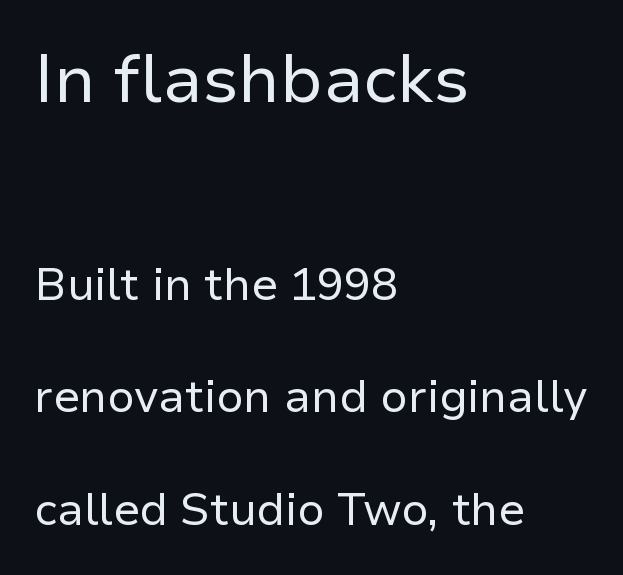
{"serif": "no", "italic": "no", "bold": "no", "weight": "regular", "width": "normal", "stroke_contrast": "low", "x_height": "medium", "monospaced": "no", "underline": "no", "align": "left", "line_spacing": "loose", "line_spacing_ratio": 2.49, "letter_spacing": "normal", "letter_spacing_em": 0.0, "larger_block": "first", "size_ratio": 1.49, "glyph_px": 67}
